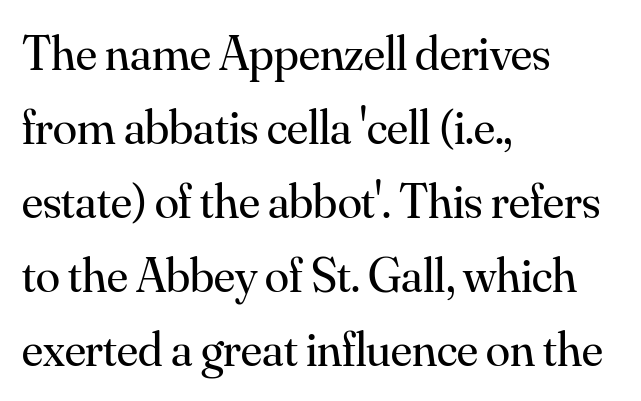
This is roman type, the default non-slanted kind. Looks like regular typesetting: each glyph gets only the width it needs. In terms of leading, this rendering sits right in the middle. Type without underlining. Is this a sans? No — the strokes have serifs.
